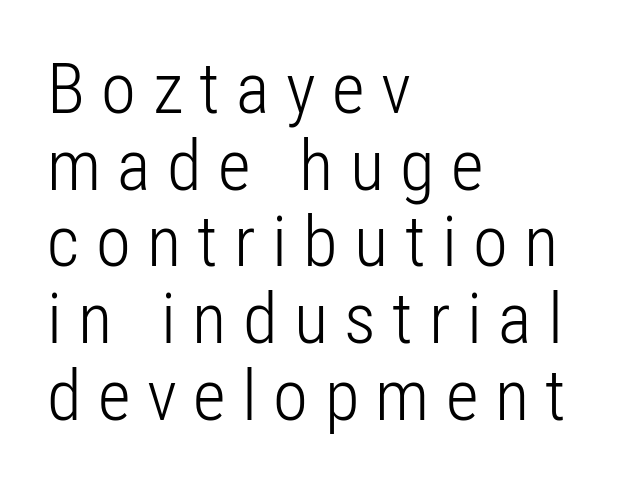
The image shows 71 px light, condensed sans-serif type, upright; set left-aligned, tight line spacing (1.08x), unusually wide letter spacing (+0.23 em), not underlined; low stroke contrast and a medium x-height.
